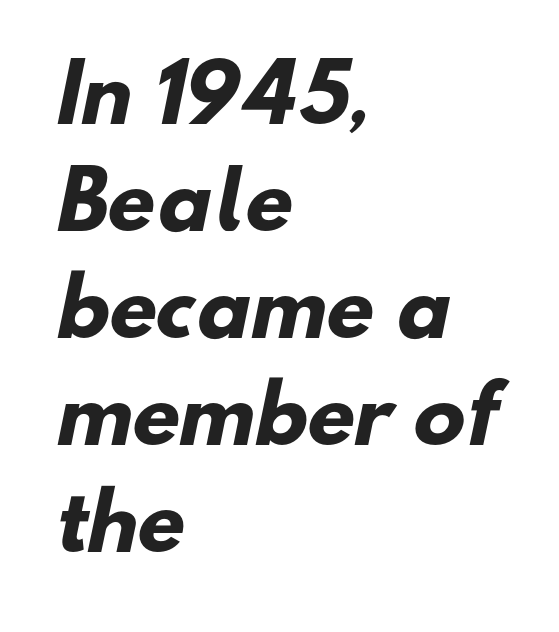
The image shows 77 px heavy sans-serif type; set left-aligned, normal line spacing (1.39x), normal letter spacing, not underlined; low stroke contrast and a small x-height.
